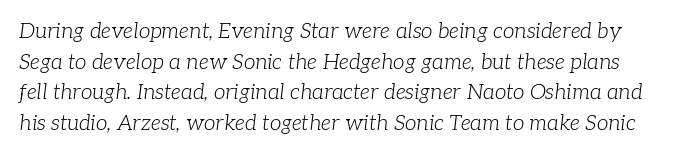
The image shows 21 px text type, italic (leaning right); set normal line spacing (1.46x), normal letter spacing, not underlined.
